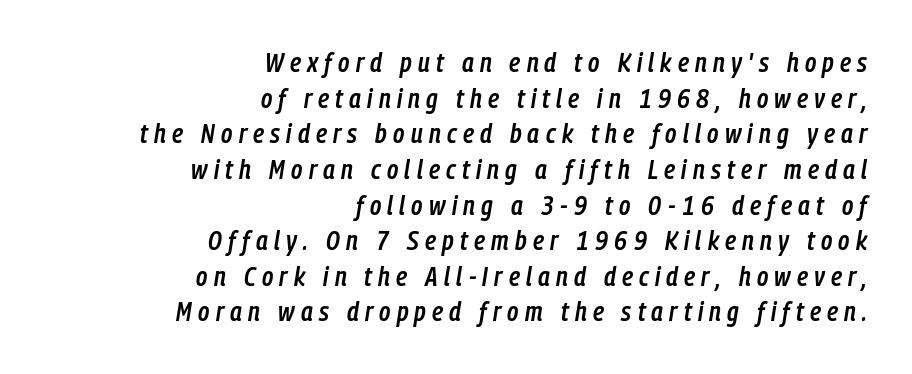
{"italic": "yes", "lean": "right", "slant_degrees": 9, "bold": "semi", "underline": "no", "align": "right", "line_spacing": "normal", "line_spacing_ratio": 1.32, "letter_spacing": "wide", "letter_spacing_em": 0.23, "glyph_px": 27}
